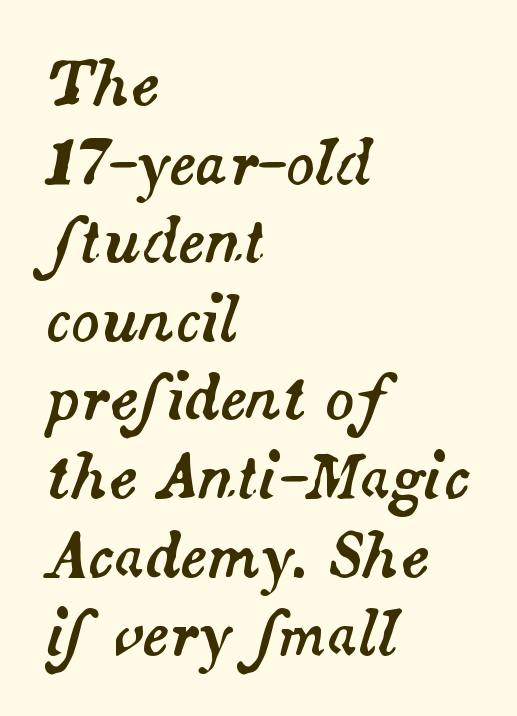
The image shows 60 px text type, italic (leaning right); set left-aligned, normal line spacing (1.31x), normal letter spacing, not underlined; medium stroke contrast and a small x-height.
